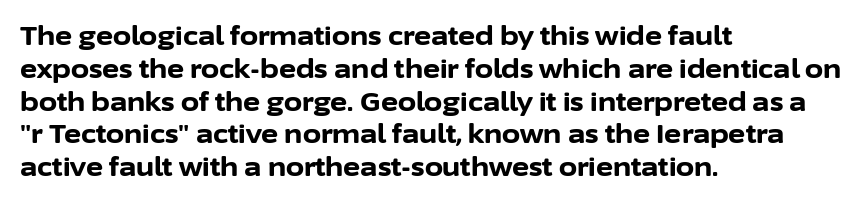
The image shows 26 px bold type, upright; set left-aligned, normal line spacing (1.26x), normal letter spacing, not underlined.
